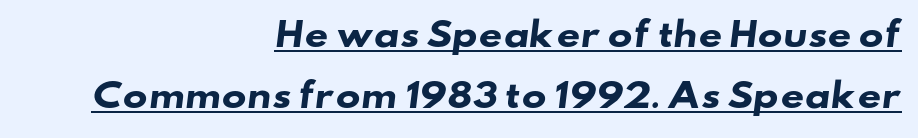
{"serif": "no", "bold": "yes", "weight": "heavy", "width": "wide", "stroke_contrast": "low", "x_height": "small", "monospaced": "no", "underline": "yes", "align": "right", "line_spacing_ratio": 1.85, "letter_spacing": "normal", "letter_spacing_em": 0.0, "glyph_px": 33}
